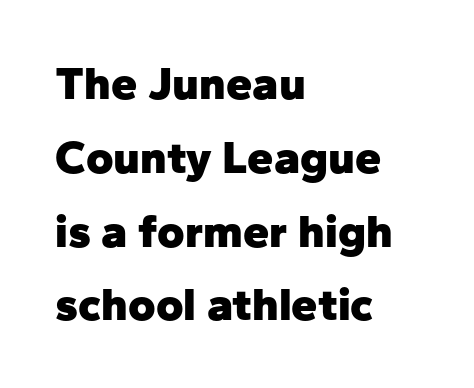
Words float on clear page, feet unadorned. Classification — sans serif. In terms of leading, this rendering sits right in the middle. These words are printed bold, with thick strokes throughout. The font's upright variant was chosen for this text. You could not count columns in this text — the font is proportionally spaced.
